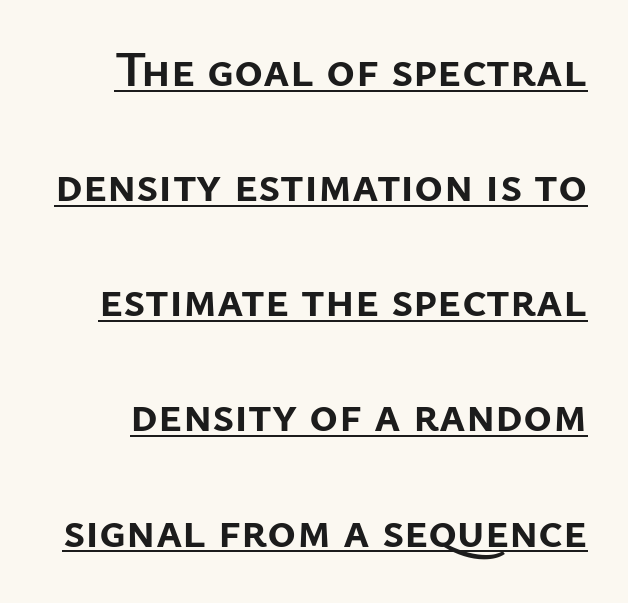
{"serif": "no", "italic": "no", "bold": "yes", "weight": "semibold", "width": "normal", "stroke_contrast": "low", "x_height": "medium", "monospaced": "no", "underline": "yes", "line_spacing": "loose", "line_spacing_ratio": 2.35, "letter_spacing": "normal", "letter_spacing_em": 0.0, "glyph_px": 49}
